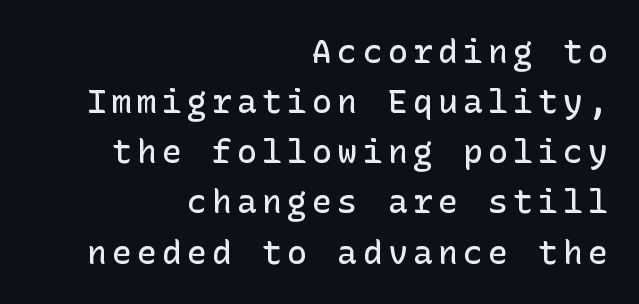
{"serif": "no", "italic": "no", "bold": "semi", "weight": "semibold", "width": "normal", "stroke_contrast": "low", "x_height": "medium", "underline": "no", "align": "right", "line_spacing": "normal", "line_spacing_ratio": 1.52, "glyph_px": 33}
